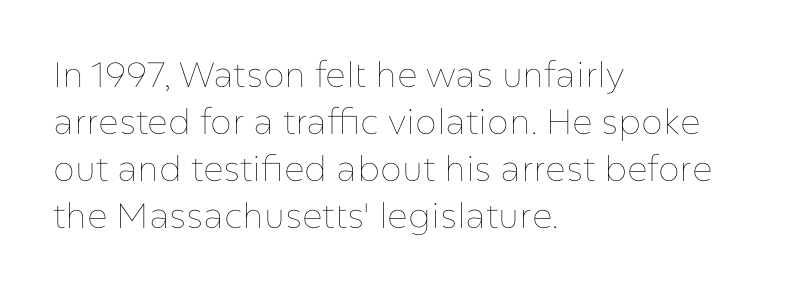
The font's upright variant was chosen for this text. Has an underline been added? It has not. The face used here is proportionally spaced, like ordinary book or web type. Does extra space separate the letters? No, they use regular spacing.
